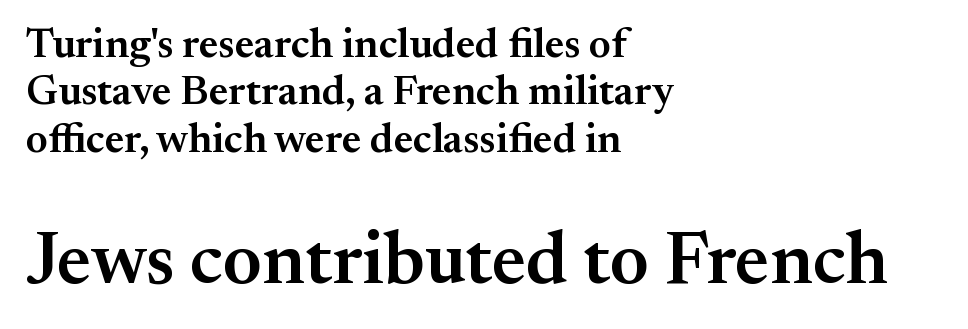
The image shows 74 px semibold serif type, upright; set left-aligned, tight line spacing (1.13x), normal letter spacing, not underlined; the second (bottom) block is 1.76x larger; medium stroke contrast and a small x-height.
